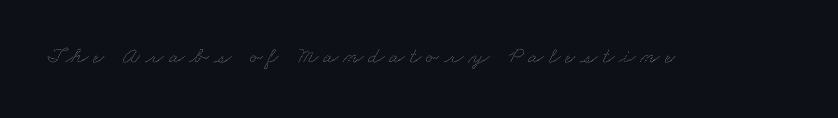
{"bold": "no", "underline": "no", "letter_spacing": "wide", "letter_spacing_em": 0.21, "glyph_px": 23}
